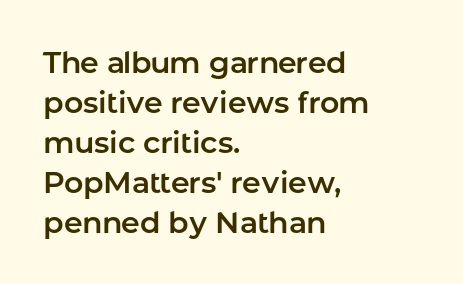
The image shows 30 px sans-serif type, upright; set left-aligned, normal line spacing (1.33x), normal letter spacing, not underlined; low stroke contrast and a medium x-height.
